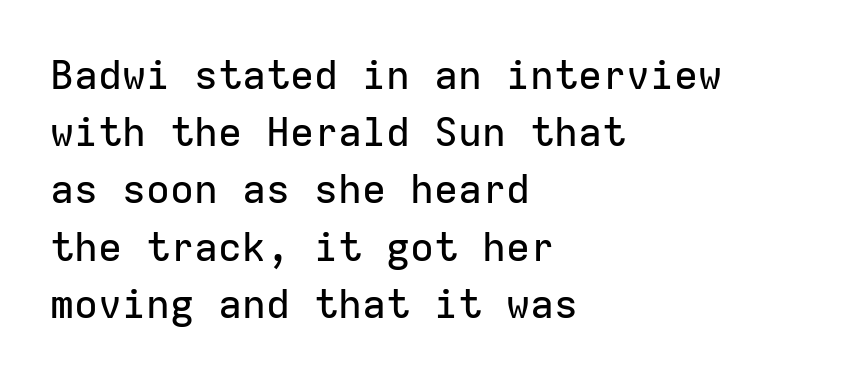
{"serif": "no", "italic": "no", "width": "normal", "stroke_contrast": "low", "x_height": "medium", "monospaced": "yes", "underline": "no", "align": "left", "line_spacing": "normal", "line_spacing_ratio": 1.43, "letter_spacing": "normal", "letter_spacing_em": 0.0, "glyph_px": 40}
